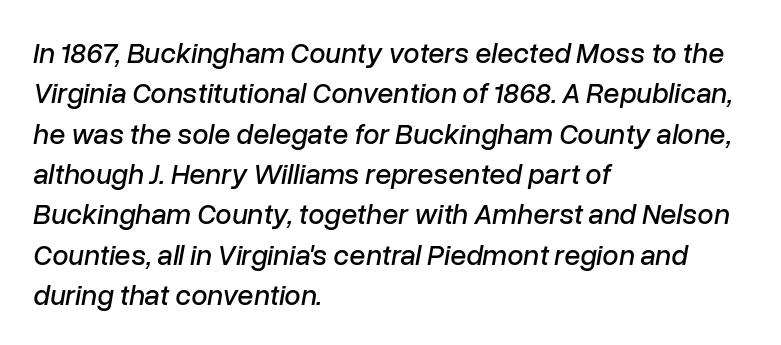
Beneath every word, the page is bare. A typesetter would call this proportional, since set widths differ per character. Leading: standard. This rendering uses left alignment, leaving the right contour irregular. The whole block is typeset with a tilt. Tracking here is standard; glyphs follow each other at the usual distance.
